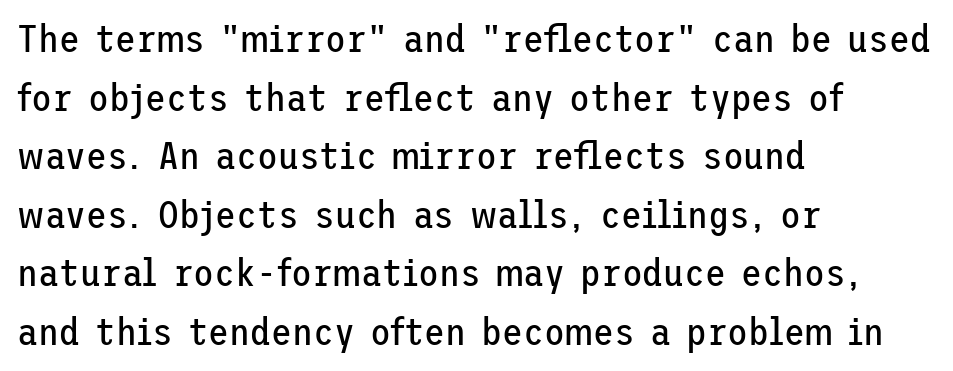
No chunkiness to these letters — they're not bold. Inter-character spacing is left at the font's built-in metrics. To sum up the face: it is a sans, with no serifs. What's the leading like? Ordinary, nothing unusual. The strip under each line holds only bare page. If you drew a line through each stem, it would be perfectly vertical.
